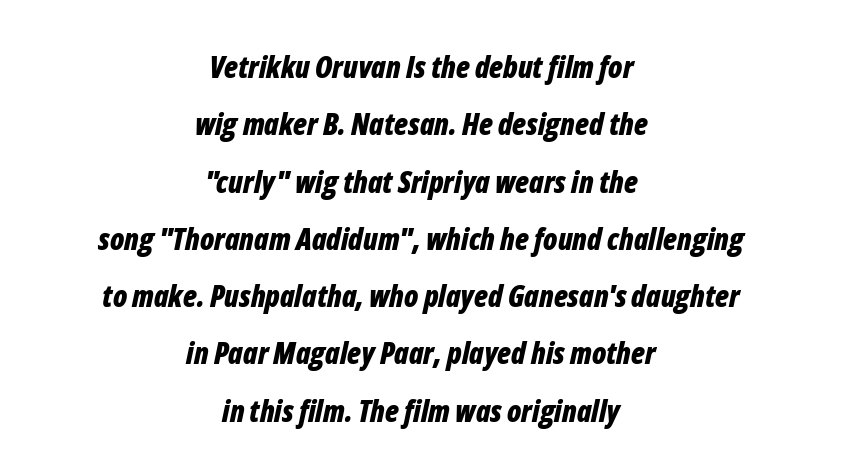
{"italic": "yes", "lean": "right", "slant_degrees": 12, "bold": "yes", "weight": "bold", "width": "condensed", "stroke_contrast": "low", "x_height": "medium", "monospaced": "no", "underline": "no", "align": "center", "line_spacing": "loose", "line_spacing_ratio": 1.91, "letter_spacing": "normal", "letter_spacing_em": 0.0, "glyph_px": 30}
